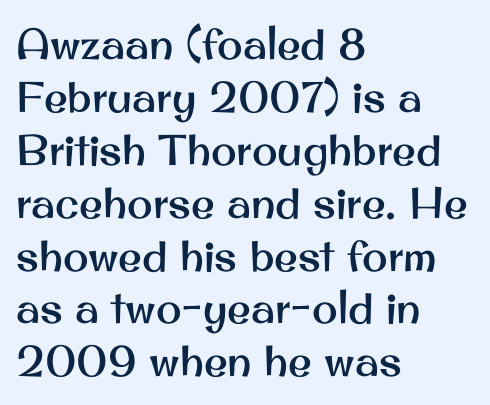
{"serif": "no", "italic": "no", "width": "normal", "stroke_contrast": "medium", "x_height": "small", "monospaced": "no", "underline": "no", "align": "left", "line_spacing_ratio": 1.23, "letter_spacing": "normal", "letter_spacing_em": 0.0, "glyph_px": 43}
